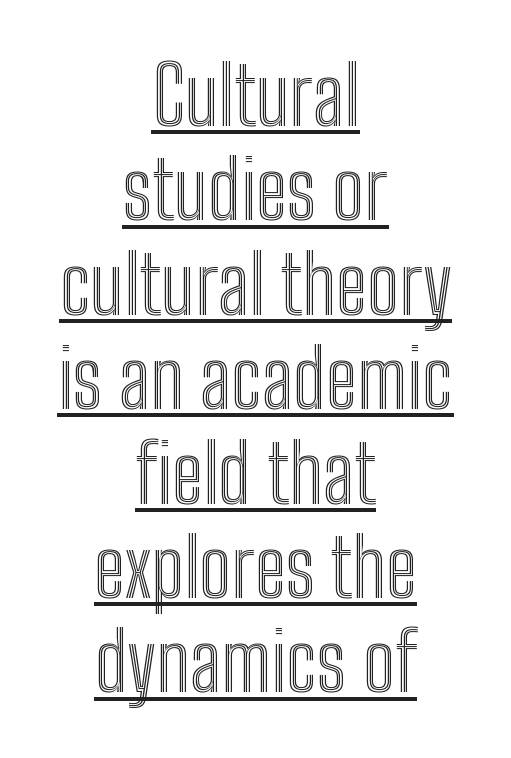
{"italic": "no", "width": "condensed", "x_height": "medium", "monospaced": "no", "underline": "yes", "align": "center", "line_spacing_ratio": 1.18, "letter_spacing": "normal", "letter_spacing_em": 0.0, "glyph_px": 80}
